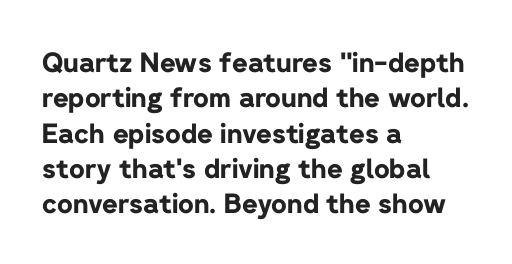
A clean baseline with only descenders dipping below it. These lines stack with their left ends in a neat column. Regular leading. Pretty heavy lettering here — definitely bold. Does extra space separate the letters? No, they use regular spacing.
